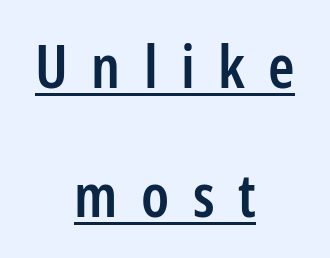
Someone cranked the tracking dial way up on this one. The lettering holds an erect, upright posture throughout. Character widths vary here, with narrow letters taking less room than wide ones. You can tell from the bare stems that sans-serif type was used. The leading is generous, giving the passage an open texture. The face used here is a semibold: visibly heavier than regular, lighter than bold.
